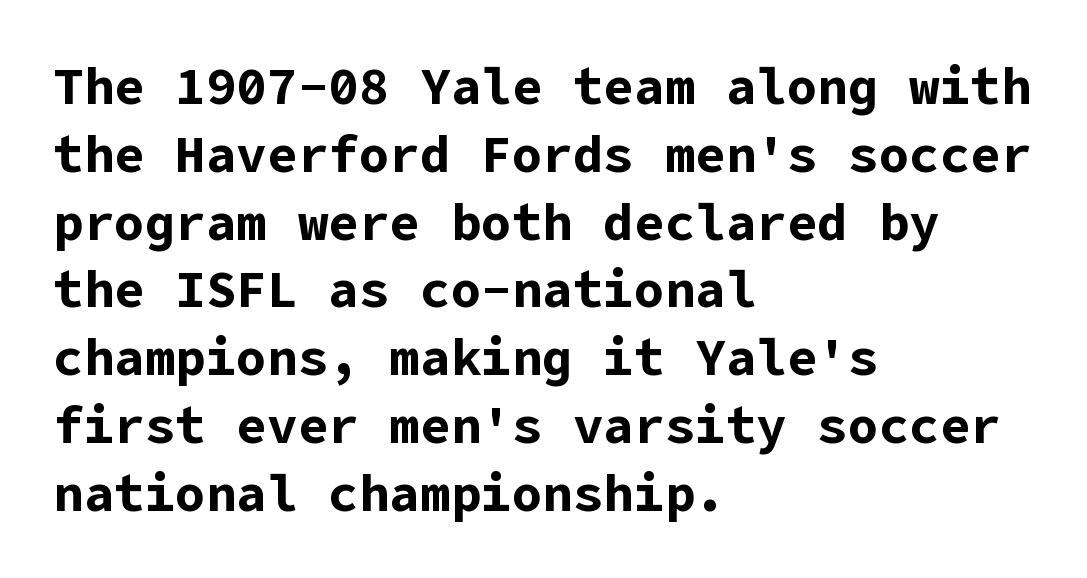
Q: Is the text bold? A: Yes.
Q: Is the text italic (slanted)? A: No, it is upright.
Q: Is the typeface a serif or a sans-serif typeface? A: Sans-serif.
Q: Is the text underlined? A: No.
Q: How is the paragraph aligned? A: Left-aligned.
Q: Is the spacing between letters normal or unusually wide? A: Normal.
Q: Is the spacing between lines tight, normal or loose? A: Normal.
Q: Width (condensed, normal, or wide)? A: Normal.
Q: Stroke contrast? A: Low.
Q: x-height? A: Medium.
